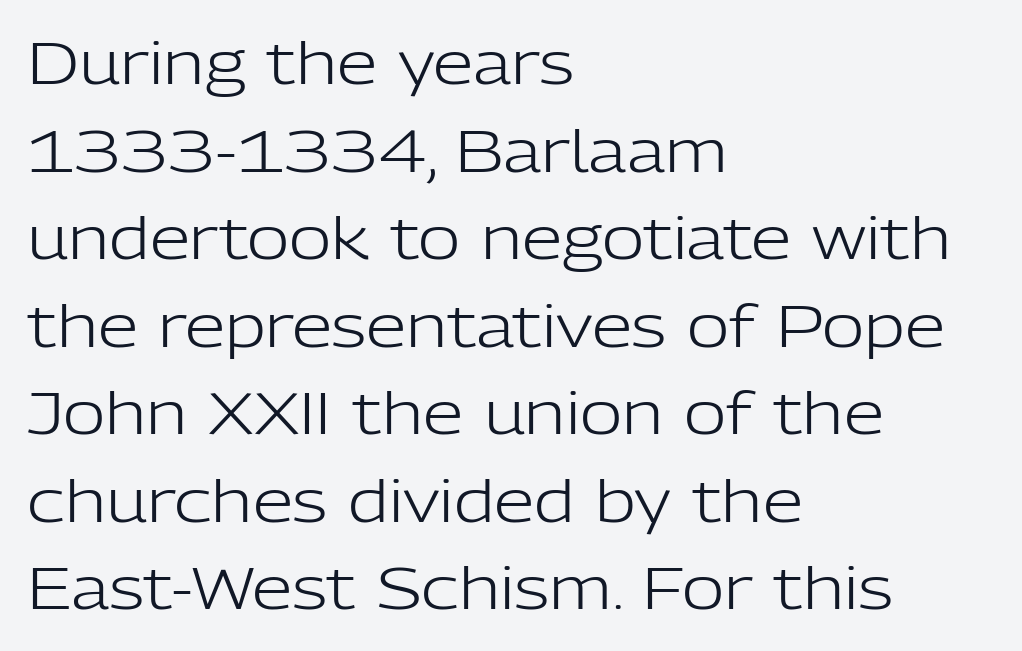
{"serif": "no", "italic": "no", "bold": "no", "weight": "light", "width": "normal", "stroke_contrast": "low", "x_height": "medium", "monospaced": "no", "underline": "no", "align": "left", "line_spacing": "normal", "line_spacing_ratio": 1.51, "letter_spacing": "normal", "letter_spacing_em": 0.0, "glyph_px": 58}
